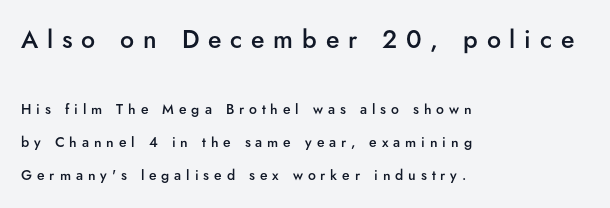
{"italic": "no", "bold": "semi", "underline": "no", "align": "left", "line_spacing": "loose", "line_spacing_ratio": 2.34, "letter_spacing": "wide", "letter_spacing_em": 0.35, "larger_block": "first", "size_ratio": 1.79, "glyph_px": 25}
